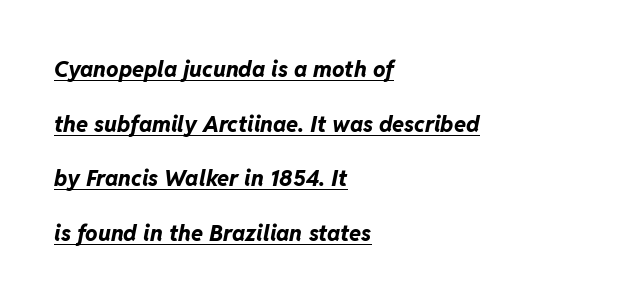
The image shows 22 px bold type, italic (leaning right); set left-aligned, loose line spacing (2.48x), normal letter spacing, underlined.
